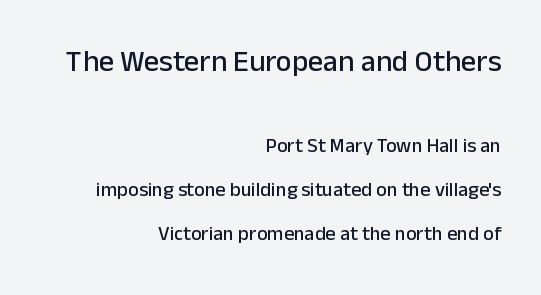
{"serif": "no", "italic": "no", "width": "normal", "stroke_contrast": "low", "x_height": "medium", "monospaced": "no", "underline": "no", "align": "right", "line_spacing": "loose", "line_spacing_ratio": 2.22, "letter_spacing": "normal", "letter_spacing_em": 0.0, "larger_block": "first", "size_ratio": 1.5, "glyph_px": 30}
